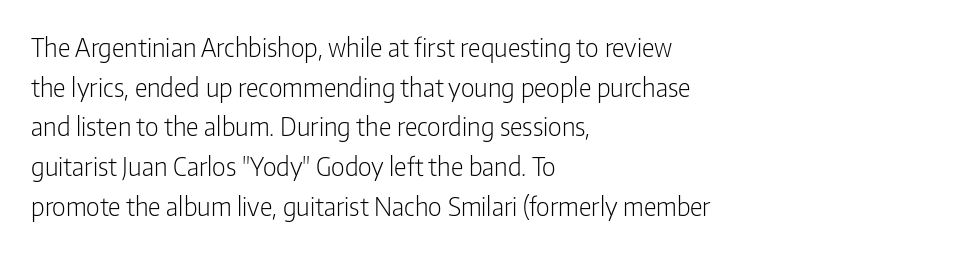
The image shows 25 px text type, upright; set left-aligned, normal line spacing (1.59x), normal letter spacing, not underlined.
